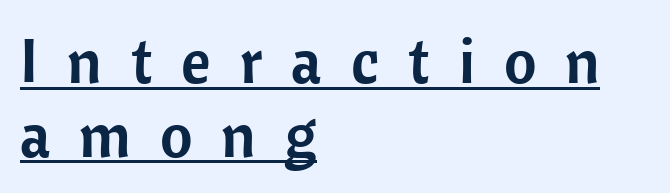
The lines are quadded left. Character widths vary here, with narrow letters taking less room than wide ones. Style check: upright. How are the letters spaced? Widely, with obvious added tracking. The rendered words wear a rule along their underside.
